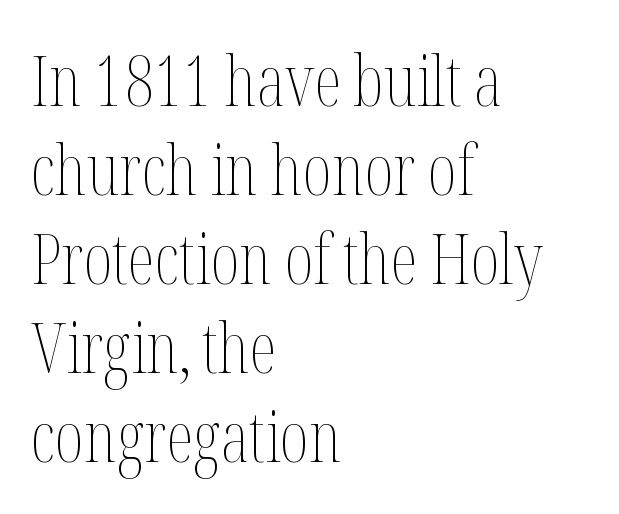
The rendering uses a moderate line-height, typical for paragraphs. Each stroke keeps to a modest, everyday thickness or less. The rag falls on the right side of this text block. Italic: no, the glyphs are upright roman.
